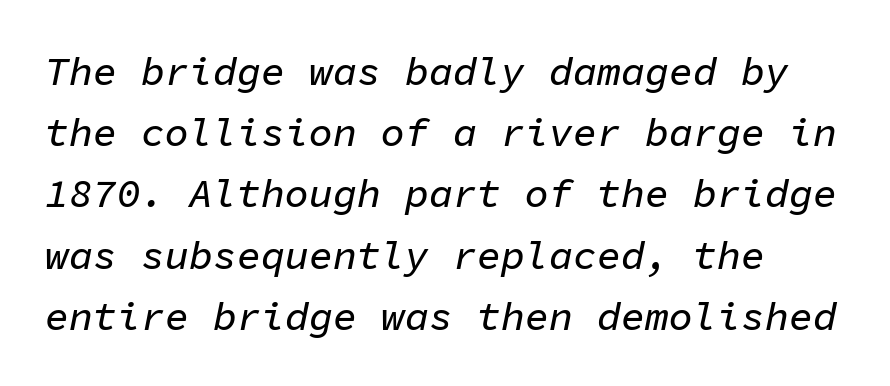
The image shows 40 px text type, italic (leaning right), monospaced; set normal line spacing (1.53x), normal letter spacing, not underlined; low stroke contrast and a medium x-height.
